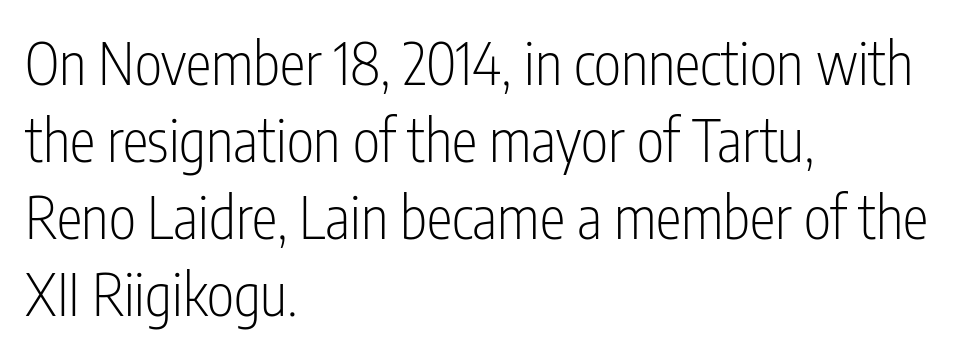
Vertical spacing — default. Weight class: somewhere from thin through regular. Inter-character spacing is left at the font's built-in metrics. This sample uses a sans-serif face. Unlike italic type, these characters show no tilt at all. The letters advance in unequal steps, a hallmark of proportional type.
